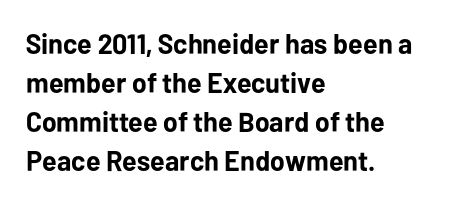
Q: Is the text bold? A: Yes.
Q: Is the text italic (slanted)? A: No, it is upright.
Q: Is the typeface a serif or a sans-serif typeface? A: Sans-serif.
Q: Is the text underlined? A: No.
Q: How is the paragraph aligned? A: Left-aligned.
Q: Is the spacing between letters normal or unusually wide? A: Normal.
Q: Is the spacing between lines tight, normal or loose? A: Normal.
Q: Width (condensed, normal, or wide)? A: Normal.
Q: Stroke contrast? A: Low.
Q: x-height? A: Medium.
Q: Monospaced? A: No.
